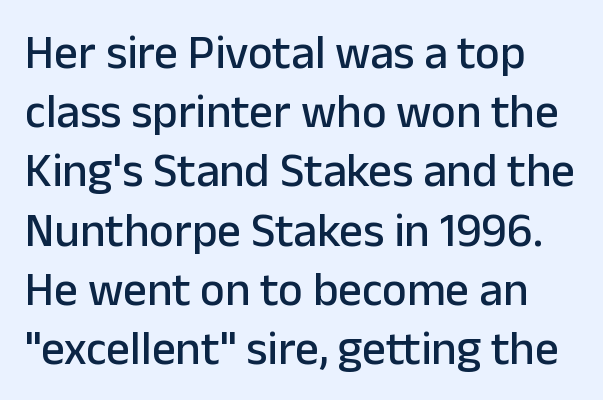
The image shows 47 px sans-serif type, upright; set normal line spacing (1.26x), normal letter spacing, not underlined; low stroke contrast and a medium x-height.
